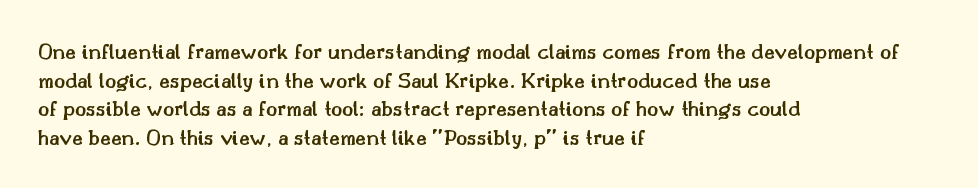
Q: Is the text bold? A: Semi-bold.
Q: Is the text italic (slanted)? A: No, it is upright.
Q: Is the text underlined? A: No.
Q: How is the paragraph aligned? A: Left-aligned.
Q: Is the spacing between letters normal or unusually wide? A: Normal.
